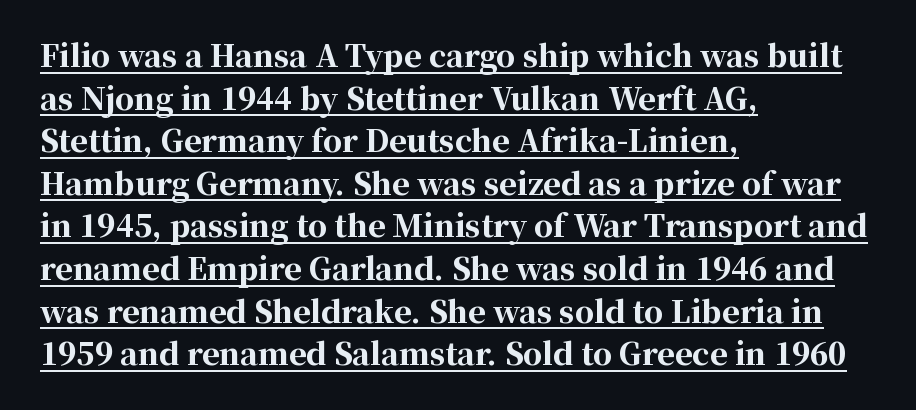
This sample uses a serif face. The passage shown stacks its lines at a standard gap. Compared with an ordinary text face, these strokes are far heavier — a full bold. These lines were composed using upright roman letters. The rendering uses natural spacing where letterforms have individual widths. In designer terms, the underline attribute is active on this setting.
